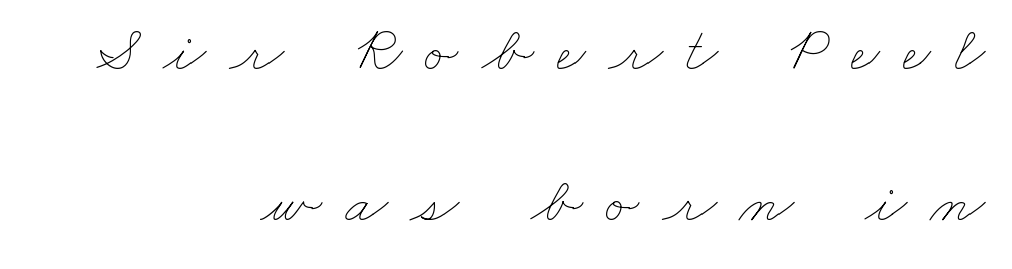
Q: Is the text bold? A: No.
Q: Is the text underlined? A: No.
Q: How is the paragraph aligned? A: Right-aligned.
Q: Is the spacing between letters normal or unusually wide? A: Unusually wide.
Q: Is the spacing between lines tight, normal or loose? A: Loose.
Q: Width (condensed, normal, or wide)? A: Wide.
Q: Stroke contrast? A: Low.
Q: x-height? A: Small.
Q: Monospaced? A: No.
